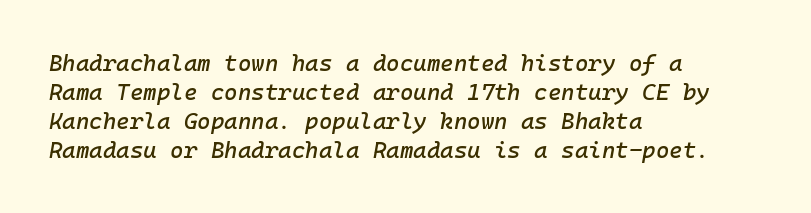
{"italic": "yes", "lean": "right", "slant_degrees": 10, "underline": "no", "align": "left", "line_spacing": "normal", "line_spacing_ratio": 1.26, "letter_spacing": "normal", "letter_spacing_em": 0.0, "glyph_px": 23}
